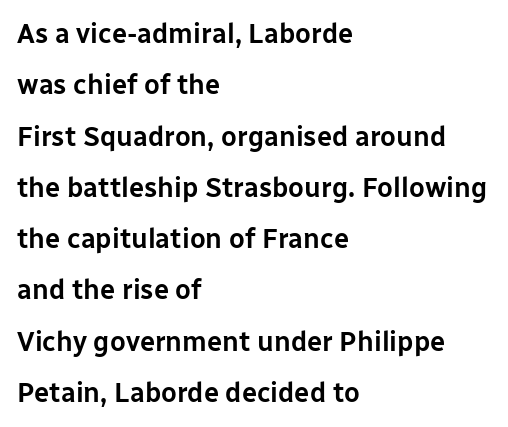
Q: Is the text italic (slanted)? A: No, it is upright.
Q: Is the text underlined? A: No.
Q: How is the paragraph aligned? A: Left-aligned.
Q: Is the spacing between letters normal or unusually wide? A: Normal.
Q: Is the spacing between lines tight, normal or loose? A: Loose.
